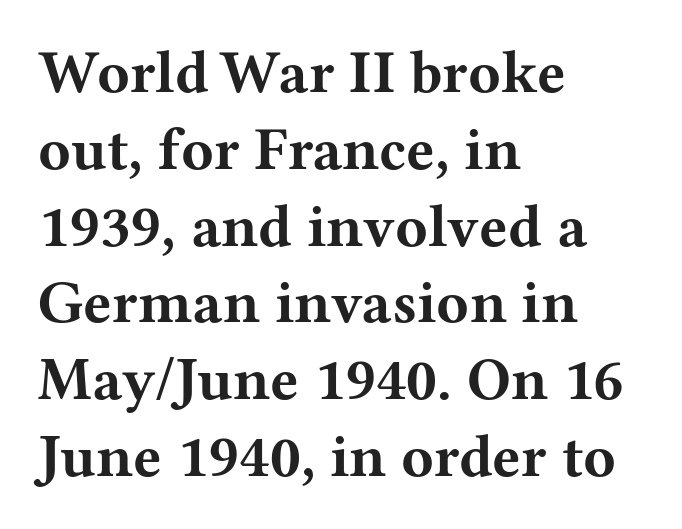
Q: Is the text bold? A: Yes.
Q: Is the text italic (slanted)? A: No, it is upright.
Q: Is the typeface a serif or a sans-serif typeface? A: Serif.
Q: Is the text underlined? A: No.
Q: How is the paragraph aligned? A: Left-aligned.
Q: Is the spacing between letters normal or unusually wide? A: Normal.
Q: Is the spacing between lines tight, normal or loose? A: Normal.
Q: Width (condensed, normal, or wide)? A: Wide.
Q: Stroke contrast? A: Medium.
Q: x-height? A: Medium.
Q: Monospaced? A: No.
